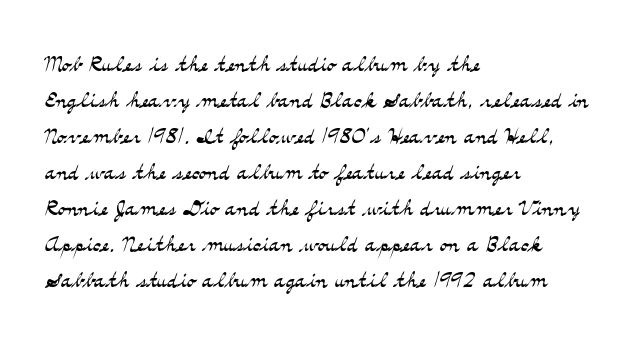
The image shows 30 px light, wide serif type; set left-aligned, line spacing 1.2x, normal letter spacing, not underlined; medium stroke contrast and a small x-height.
